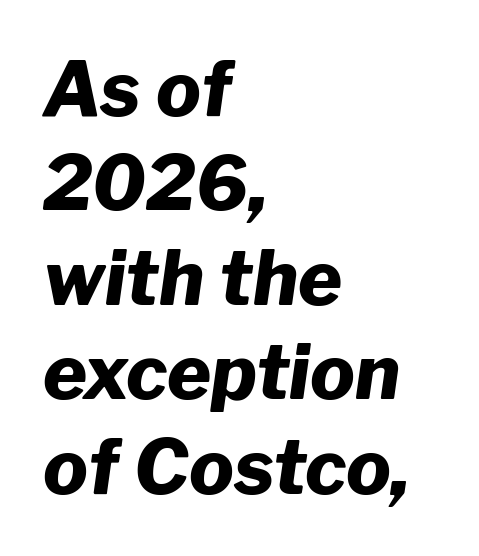
{"italic": "yes", "lean": "right", "slant_degrees": 8, "bold": "yes", "weight": "heavy", "width": "normal", "stroke_contrast": "low", "x_height": "medium", "monospaced": "no", "underline": "no", "align": "left", "line_spacing": "normal", "line_spacing_ratio": 1.26, "letter_spacing": "normal", "letter_spacing_em": 0.0, "glyph_px": 75}
